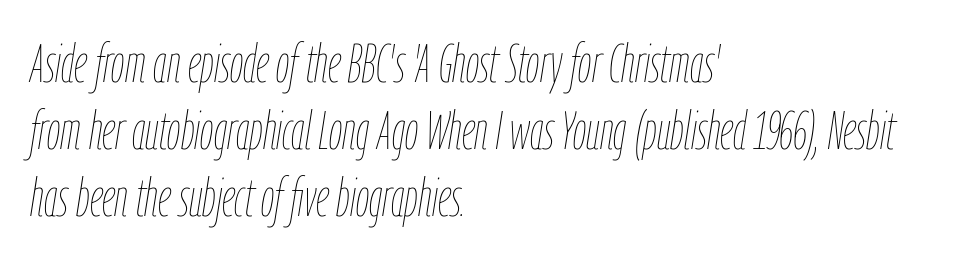
Emphasis-style slanted type is in use. The characters are drawn with everyday or finer stroke widths. The rendering uses a moderate line-height, typical for paragraphs. These lines are rendered in a variable-pitch font. The horizontal fit of the characters is conventional and even.
